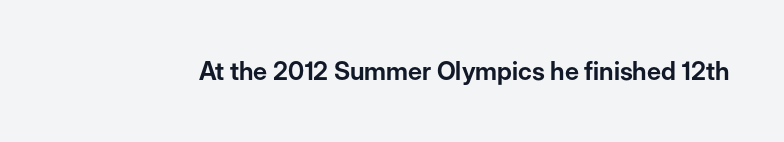
If you drew a line through each stem, it would be perfectly vertical. Characters follow at the spacing the type designer built in. The words here are not underlined.
